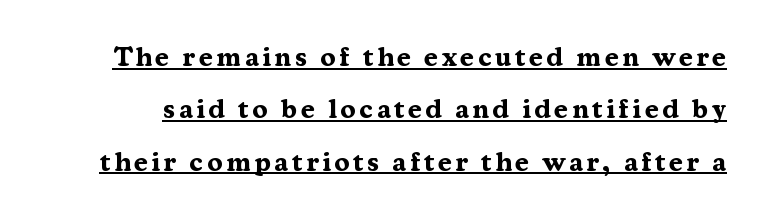
Q: Is the text bold? A: Yes.
Q: Is the text italic (slanted)? A: No, it is upright.
Q: Is the typeface a serif or a sans-serif typeface? A: Serif.
Q: Is the text underlined? A: Yes.
Q: Width (condensed, normal, or wide)? A: Normal.
Q: Stroke contrast? A: Medium.
Q: x-height? A: Medium.
Q: Monospaced? A: No.
